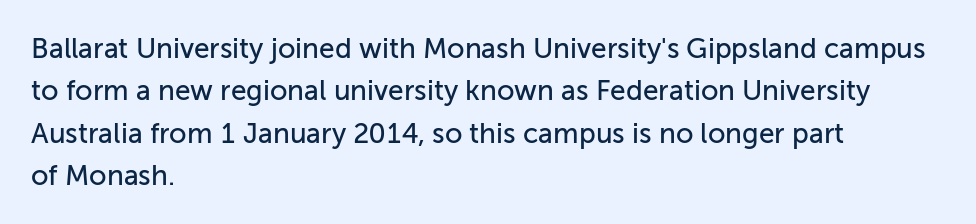
{"serif": "no", "italic": "no", "width": "normal", "stroke_contrast": "low", "x_height": "medium", "monospaced": "no", "underline": "no", "align": "left", "line_spacing": "normal", "line_spacing_ratio": 1.51, "letter_spacing": "normal", "letter_spacing_em": 0.0, "glyph_px": 28}
